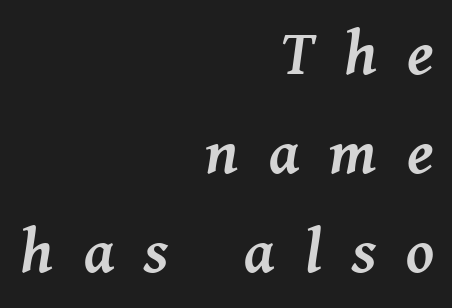
The space directly below the letters is spotless. Leading: standard. Visually the block forms a straight wall on the right and a jagged coastline on the left. Note the varied advance widths — an 'i' is clearly narrower than an 'm'.
